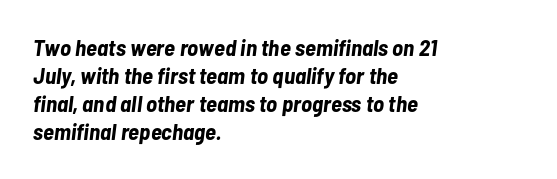
Q: Is the text bold? A: Yes.
Q: Is the text italic (slanted)? A: Yes, it leans right by about 7 degrees.
Q: Is the text underlined? A: No.
Q: How is the paragraph aligned? A: Left-aligned.
Q: Is the spacing between letters normal or unusually wide? A: Normal.
